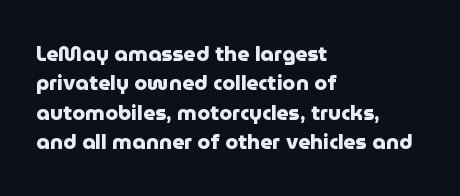
Posture: upright roman. Underlining? Definitely not there. Each line starts at the same left margin while the right side varies. Stroke thickness is high; the sample reads as a true bold. The block of text has a typical density, with ordinary space between rows.
